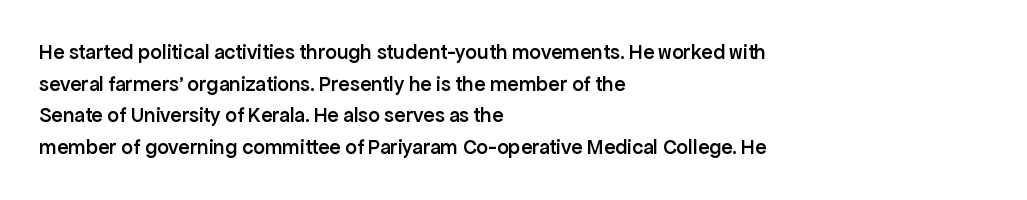
The image shows 21 px text type, upright; set left-aligned, normal line spacing (1.51x), normal letter spacing, not underlined.
